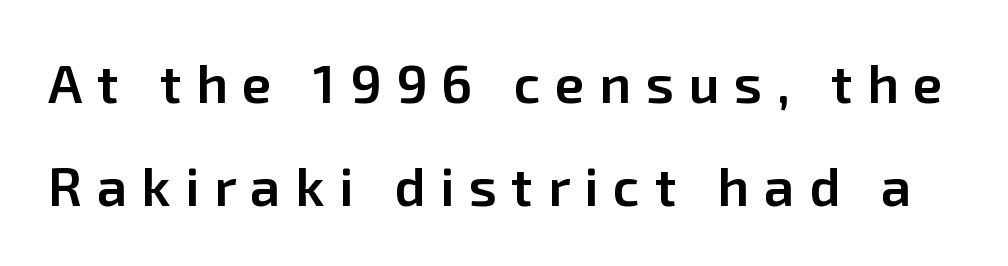
Q: Is the text bold? A: Semi-bold.
Q: Is the text italic (slanted)? A: No, it is upright.
Q: Is the typeface a serif or a sans-serif typeface? A: Sans-serif.
Q: Is the text underlined? A: No.
Q: Is the spacing between letters normal or unusually wide? A: Unusually wide.
Q: Is the spacing between lines tight, normal or loose? A: Loose.
Q: Width (condensed, normal, or wide)? A: Normal.
Q: Stroke contrast? A: Low.
Q: x-height? A: Medium.
Q: Monospaced? A: No.
